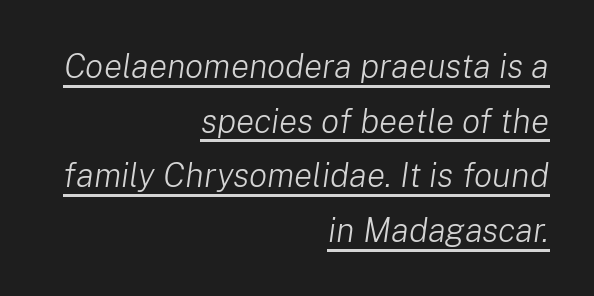
Emphasis is given by a line drawn under the lettering. The rag falls on the left side of this text block. Slant detected: the letters are inclined. This sample uses plain, unmodified letter spacing.
